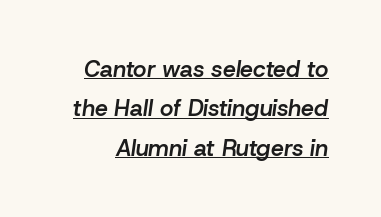
Decoration check: the copy is underlined. The glyphs look as if they've been sheared to an angle. As a designer I'd log this as weight 600, semibold. The rendering keeps characters at their native spacing.
